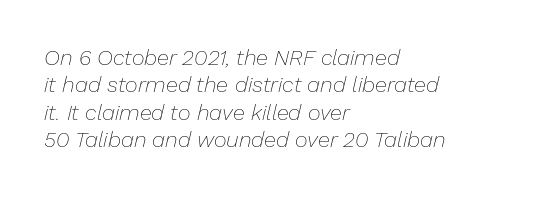
{"italic": "yes", "lean": "right", "slant_degrees": 13, "bold": "no", "underline": "no", "align": "left", "line_spacing_ratio": 1.24, "letter_spacing": "normal", "letter_spacing_em": 0.0, "glyph_px": 22}
